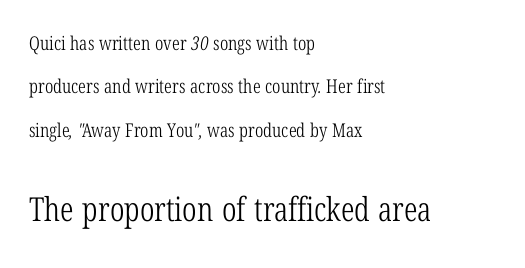
The image shows 33 px light, condensed serif type; set left-aligned, loose line spacing (2.28x), normal letter spacing, not underlined; the second (bottom) block is 1.74x larger; low stroke contrast and a medium x-height.
